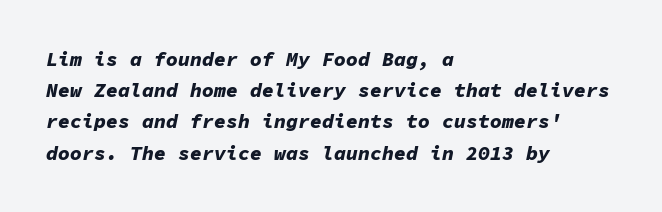
{"italic": "yes", "lean": "right", "slant_degrees": 11, "bold": "yes", "underline": "no", "align": "left", "line_spacing": "normal", "line_spacing_ratio": 1.56, "letter_spacing": "normal", "letter_spacing_em": 0.0, "glyph_px": 20}
